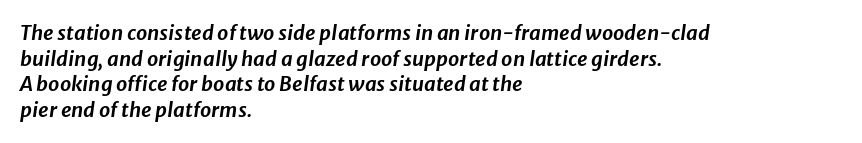
{"italic": "yes", "lean": "right", "slant_degrees": 8, "underline": "no", "align": "left", "line_spacing": "normal", "line_spacing_ratio": 1.28, "letter_spacing": "normal", "letter_spacing_em": 0.0, "glyph_px": 20}
